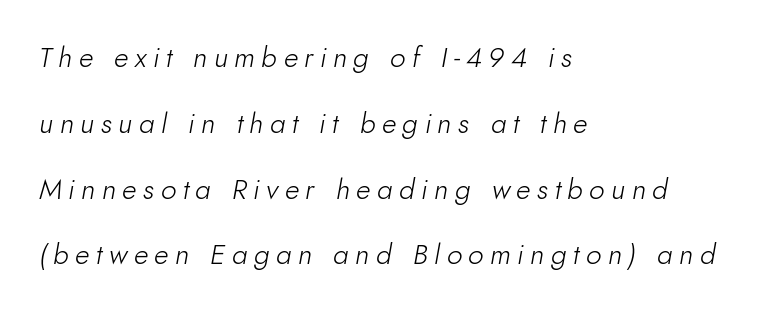
{"italic": "yes", "lean": "right", "slant_degrees": 10, "bold": "no", "weight": "light", "width": "normal", "stroke_contrast": "low", "x_height": "small", "monospaced": "no", "underline": "no", "align": "left", "line_spacing": "loose", "line_spacing_ratio": 2.35, "letter_spacing": "wide", "letter_spacing_em": 0.23, "glyph_px": 28}
